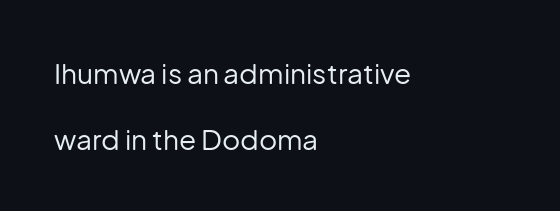
The image shows 28 px regular-weight sans-serif type, upright; set left-aligned, loose line spacing (2.35x), normal letter spacing, not underlined; low stroke contrast and a medium x-height.
